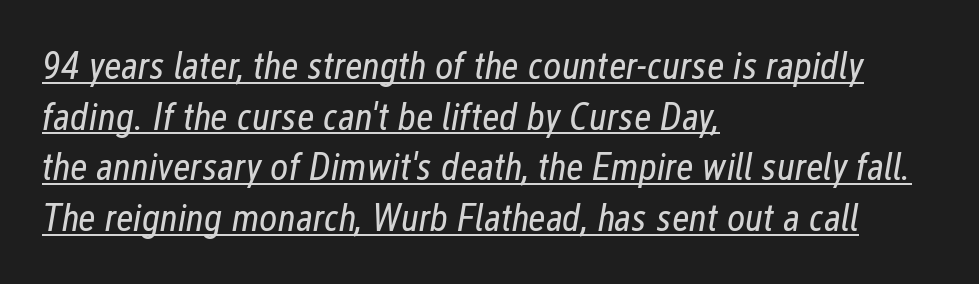
The image shows 39 px regular-weight, condensed type, italic (leaning right); set left-aligned, normal line spacing (1.3x), normal letter spacing, underlined; low stroke contrast and a medium x-height.
